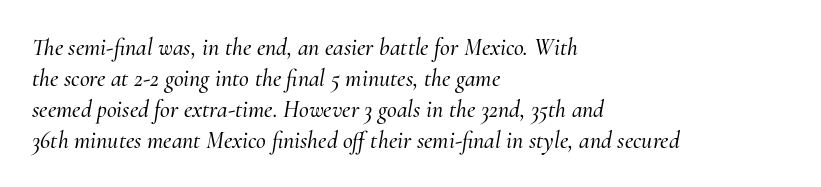
The image shows 24 px text type, italic (leaning right); set left-aligned, normal line spacing (1.29x), normal letter spacing, not underlined.
